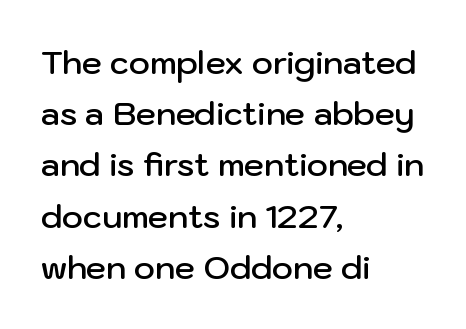
Honestly, the row spacing looks completely unremarkable. This sample uses an upright cut, with every glyph sitting square on the baseline. The type is set solid horizontally, with unmodified tracking. What kind of face is this? One without serifs — a sans. One-word summary of the alignment: left. The letters are semibold — heavier than regular but short of a full bold.
